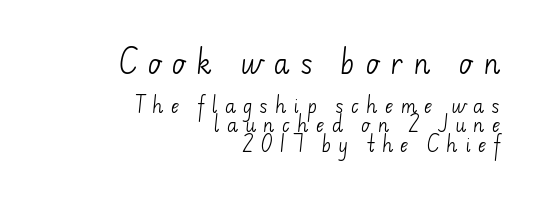
Of the two passages, the one on top uses the larger point size. Short note: letters widely spaced. One-word summary of the alignment: right. Weight: regular or lighter.
